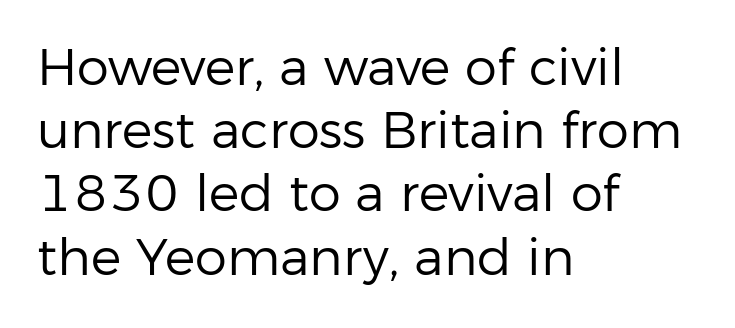
The rendering uses natural spacing where letterforms have individual widths. The face used here is rendered with its standard letterfit. Stems here are at most as thick as an everyday book face. Where is the straight margin? On the left. Typographically, this falls in the sans-serif category. This is roman type, the default non-slanted kind.
